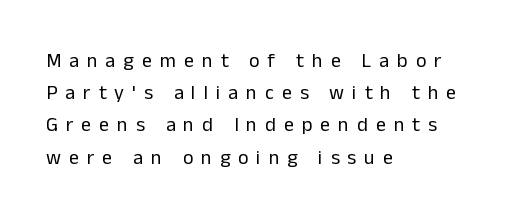
The image shows 20 px text type, upright; set left-aligned, normal line spacing (1.61x), unusually wide letter spacing (+0.4 em), not underlined.
